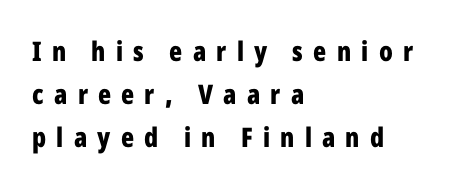
The image shows 27 px bold type, upright; set left-aligned, normal line spacing (1.59x), unusually wide letter spacing (+0.38 em), not underlined.
